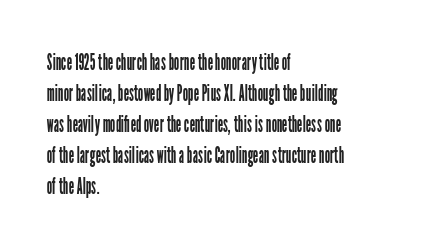
{"italic": "no", "bold": "no", "underline": "no", "align": "left", "line_spacing": "normal", "line_spacing_ratio": 1.29, "letter_spacing": "normal", "letter_spacing_em": 0.0, "glyph_px": 24}
